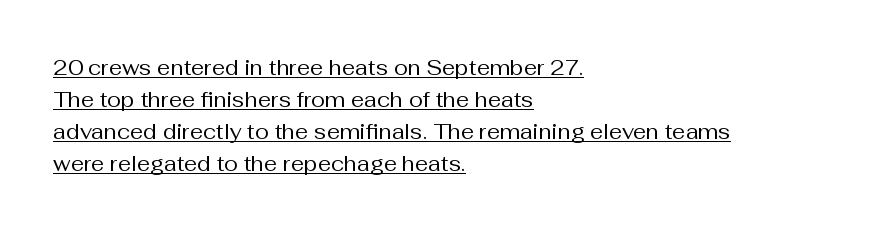
The image shows 21 px text type, upright; set left-aligned, normal line spacing (1.52x), normal letter spacing, underlined.
